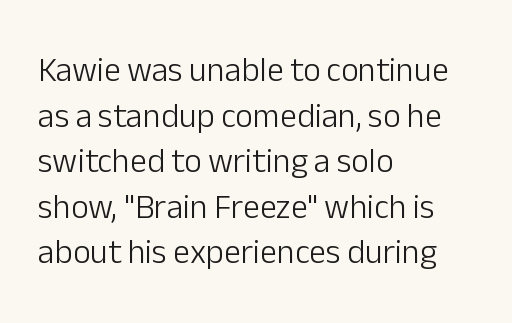
There is no visible air inserted between adjacent glyphs. Think of a printed novel: that variable character pitch is what you see here. Successive baselines arrive at the customary interval. This is sans-serif lettering, the kind often seen on screens and signage.
